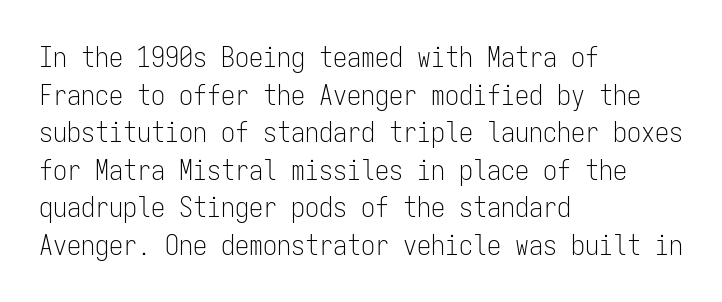
Q: Is the text bold? A: No.
Q: Is the text italic (slanted)? A: No, it is upright.
Q: Is the typeface a serif or a sans-serif typeface? A: Sans-serif.
Q: Is the text underlined? A: No.
Q: How is the paragraph aligned? A: Left-aligned.
Q: Is the spacing between letters normal or unusually wide? A: Normal.
Q: Is the spacing between lines tight, normal or loose? A: Normal.
Q: Width (condensed, normal, or wide)? A: Condensed.
Q: Stroke contrast? A: Low.
Q: x-height? A: Medium.
Q: Monospaced? A: Yes.
